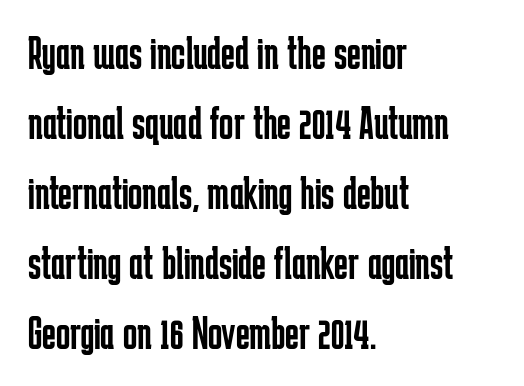
The strokes are not fattened; the text isn't bold. Do the characters align in a grid? No, the font is proportional. Each row of text sits above clean, open space. Caption: multi-line text, flush left, ragged right. This sample uses an upright cut, with every glyph sitting square on the baseline. Each new line begins a customary step beneath the previous one.
